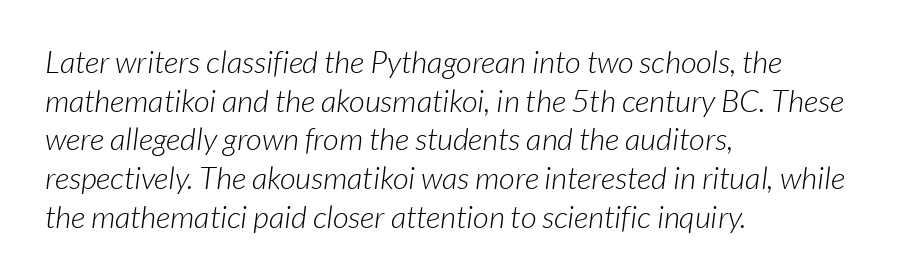
{"serif": "no", "bold": "no", "weight": "light", "width": "normal", "stroke_contrast": "low", "x_height": "medium", "monospaced": "no", "underline": "no", "align": "left", "line_spacing": "normal", "line_spacing_ratio": 1.25, "letter_spacing": "normal", "letter_spacing_em": 0.0, "glyph_px": 31}
